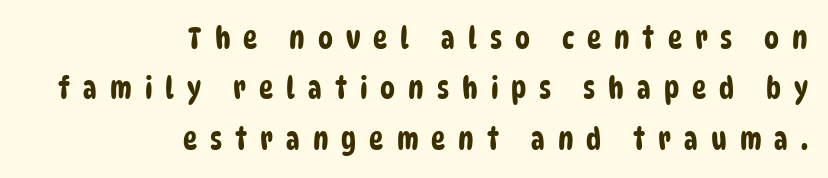
{"serif": "no", "width": "condensed", "stroke_contrast": "low", "x_height": "large", "monospaced": "no", "underline": "no", "align": "right", "line_spacing": "normal", "line_spacing_ratio": 1.68, "letter_spacing": "wide", "letter_spacing_em": 0.43, "glyph_px": 30}
